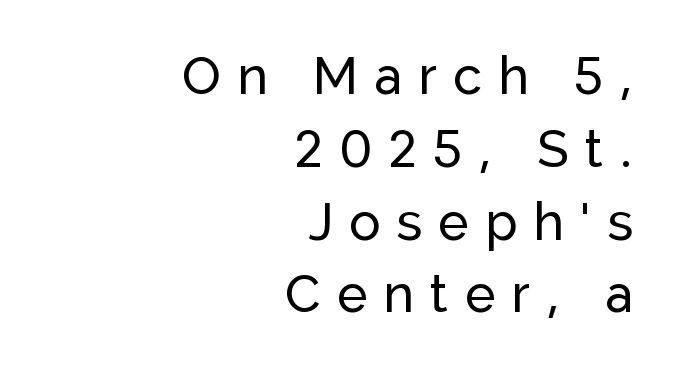
The image shows 52 px sans-serif type, upright; set right-aligned, normal line spacing (1.4x), unusually wide letter spacing (+0.31 em), not underlined; low stroke contrast and a medium x-height.
